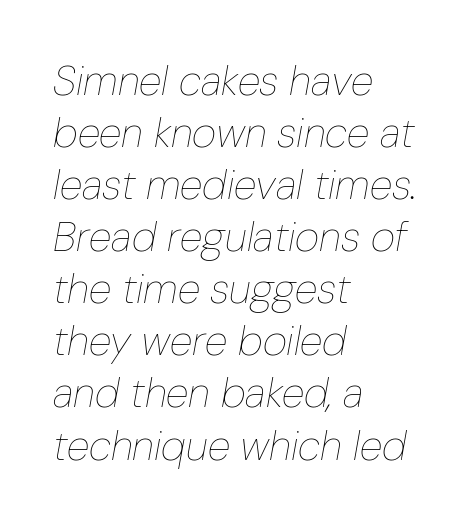
{"italic": "yes", "lean": "right", "slant_degrees": 10, "bold": "no", "weight": "thin", "width": "condensed", "stroke_contrast": "low", "x_height": "medium", "monospaced": "no", "underline": "no", "align": "left", "line_spacing_ratio": 1.24, "letter_spacing": "normal", "letter_spacing_em": 0.0, "glyph_px": 42}
